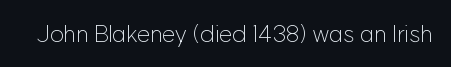
Q: Is the text bold? A: No.
Q: Is the text italic (slanted)? A: No, it is upright.
Q: Is the text underlined? A: No.
Q: Is the spacing between letters normal or unusually wide? A: Normal.
